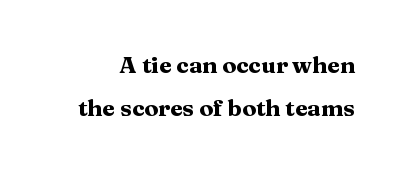
Q: Is the text bold? A: Yes.
Q: Is the text italic (slanted)? A: No, it is upright.
Q: Is the text underlined? A: No.
Q: Is the spacing between letters normal or unusually wide? A: Normal.
